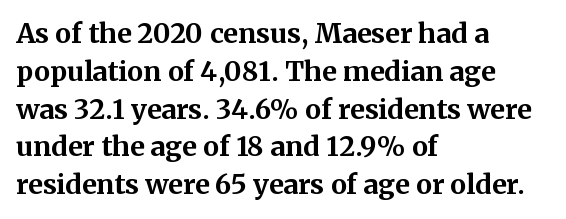
Q: Is the text bold? A: Yes.
Q: Is the text italic (slanted)? A: No, it is upright.
Q: Is the text underlined? A: No.
Q: How is the paragraph aligned? A: Left-aligned.
Q: Is the spacing between letters normal or unusually wide? A: Normal.
Q: Is the spacing between lines tight, normal or loose? A: Normal.
